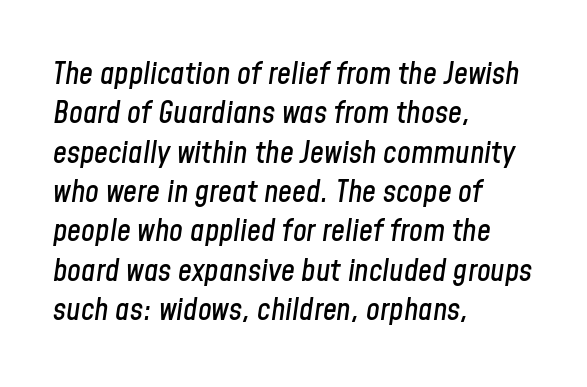
The font's italic variant was chosen for this text. Underline: absent. A student would call this left alignment; a typographer would say flush left, rag right. Compared with typical paragraphs, the rows here are spaced about the same. No extra tracking has been applied to these lines. A typesetter would call this proportional, since set widths differ per character.
